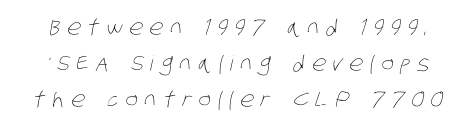
Each word looks stretched out because of the extra space between its letters. Words float on clear page, feet unadorned. Is the stroke heavy? The answer is a plain regular-or-lighter.
